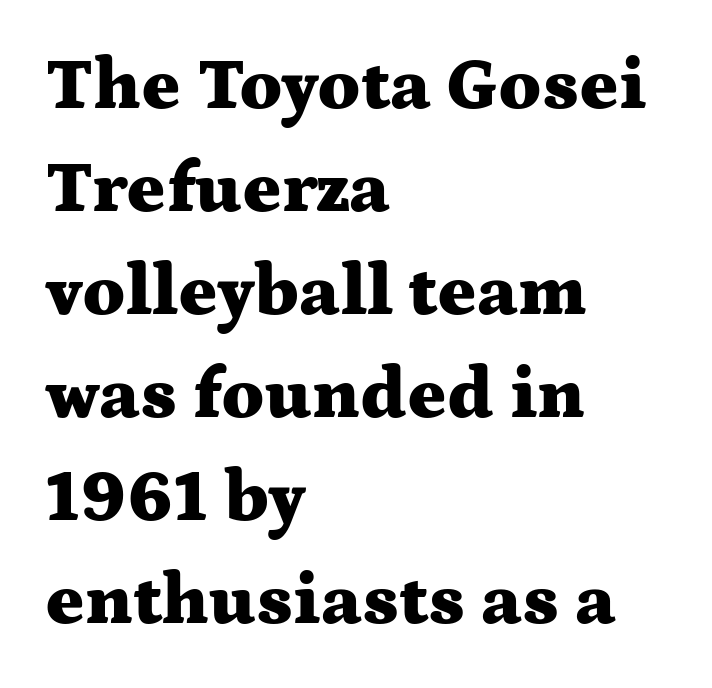
The image shows 73 px heavy, wide serif type, upright; set left-aligned, normal line spacing (1.41x), normal letter spacing, not underlined; medium stroke contrast and a medium x-height.
